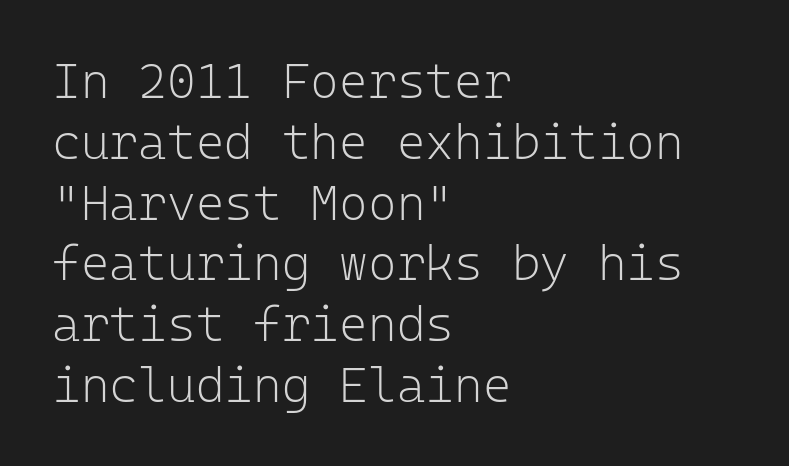
Q: Is the text bold? A: No.
Q: Is the text italic (slanted)? A: No, it is upright.
Q: Is the typeface a serif or a sans-serif typeface? A: Sans-serif.
Q: Is the text underlined? A: No.
Q: How is the paragraph aligned? A: Left-aligned.
Q: Is the spacing between letters normal or unusually wide? A: Normal.
Q: Width (condensed, normal, or wide)? A: Normal.
Q: Stroke contrast? A: Low.
Q: x-height? A: Medium.
Q: Monospaced? A: Yes.
